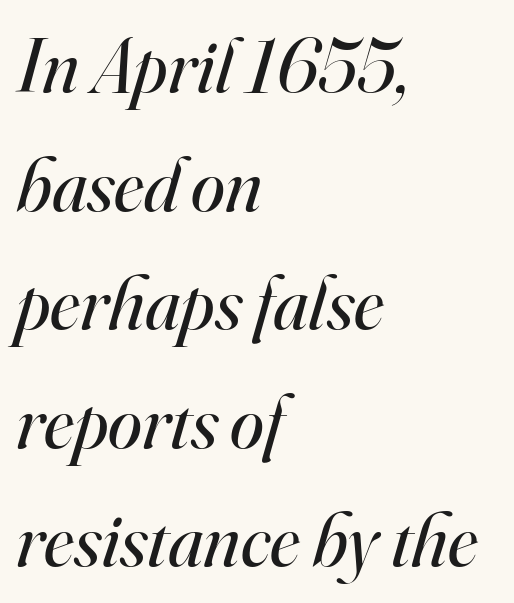
Q: Is the text bold? A: No.
Q: Is the text italic (slanted)? A: Yes, it leans right by about 16 degrees.
Q: Is the typeface a serif or a sans-serif typeface? A: Serif.
Q: Is the text underlined? A: No.
Q: How is the paragraph aligned? A: Left-aligned.
Q: Is the spacing between letters normal or unusually wide? A: Normal.
Q: Is the spacing between lines tight, normal or loose? A: Normal.
Q: Width (condensed, normal, or wide)? A: Normal.
Q: Stroke contrast? A: High.
Q: x-height? A: Small.
Q: Monospaced? A: No.
